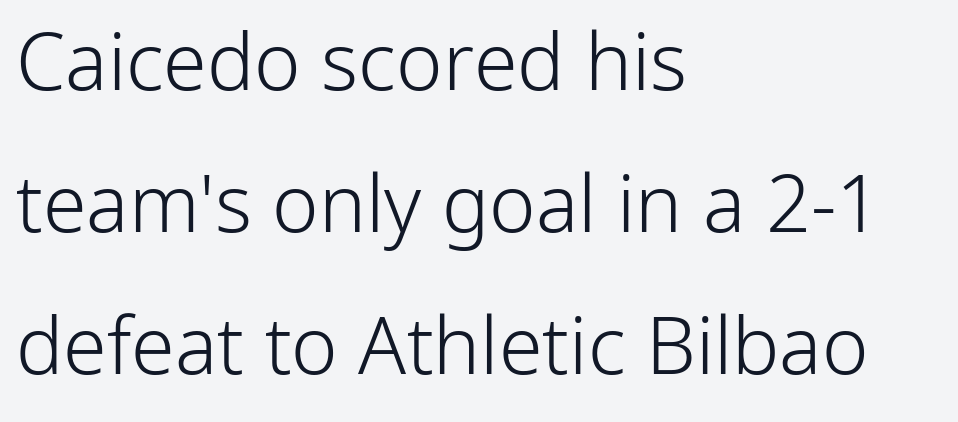
The image shows 79 px light sans-serif type, upright; set left-aligned, line spacing 1.8x, normal letter spacing, not underlined; low stroke contrast and a medium x-height.
